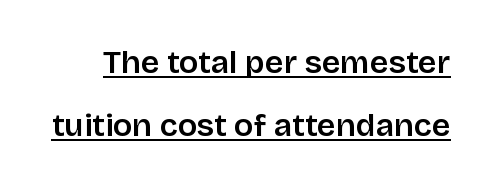
Q: Is the text bold? A: Semi-bold.
Q: Is the text italic (slanted)? A: No, it is upright.
Q: Is the typeface a serif or a sans-serif typeface? A: Sans-serif.
Q: Is the text underlined? A: Yes.
Q: Is the spacing between letters normal or unusually wide? A: Normal.
Q: Is the spacing between lines tight, normal or loose? A: Loose.
Q: Width (condensed, normal, or wide)? A: Normal.
Q: Stroke contrast? A: Low.
Q: x-height? A: Large.
Q: Monospaced? A: No.
